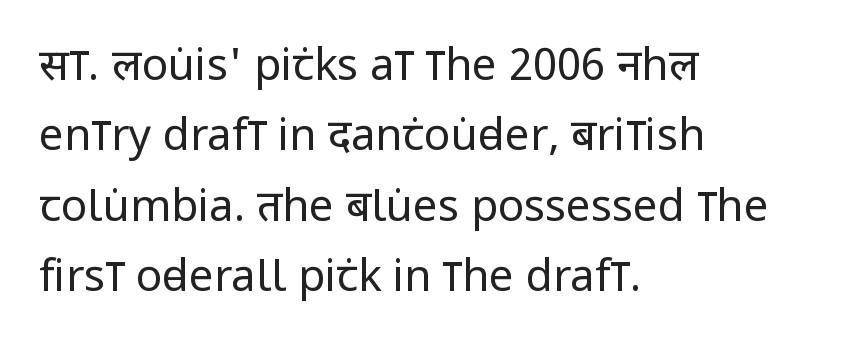
Unlike italic type, these characters show no tilt at all. To sum up the face: it is a sans, with no serifs. This rendering features lettering with no underline. In terms of leading, this rendering sits right in the middle. Is this a heavy cut? Hardly; it is regular or lighter. Proportional: the letters do not fall into vertical columns.
